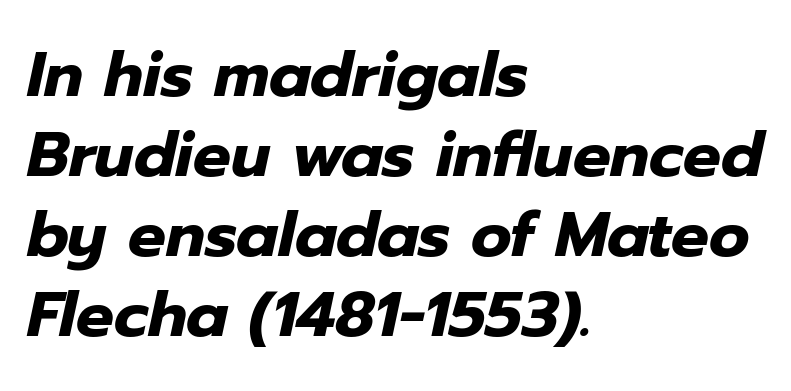
Q: Is the text bold? A: Yes.
Q: Is the text italic (slanted)? A: Yes, it leans right by about 12 degrees.
Q: Is the text underlined? A: No.
Q: How is the paragraph aligned? A: Left-aligned.
Q: Is the spacing between letters normal or unusually wide? A: Normal.
Q: Is the spacing between lines tight, normal or loose? A: Normal.
Q: Width (condensed, normal, or wide)? A: Normal.
Q: Stroke contrast? A: Low.
Q: x-height? A: Medium.
Q: Monospaced? A: No.
